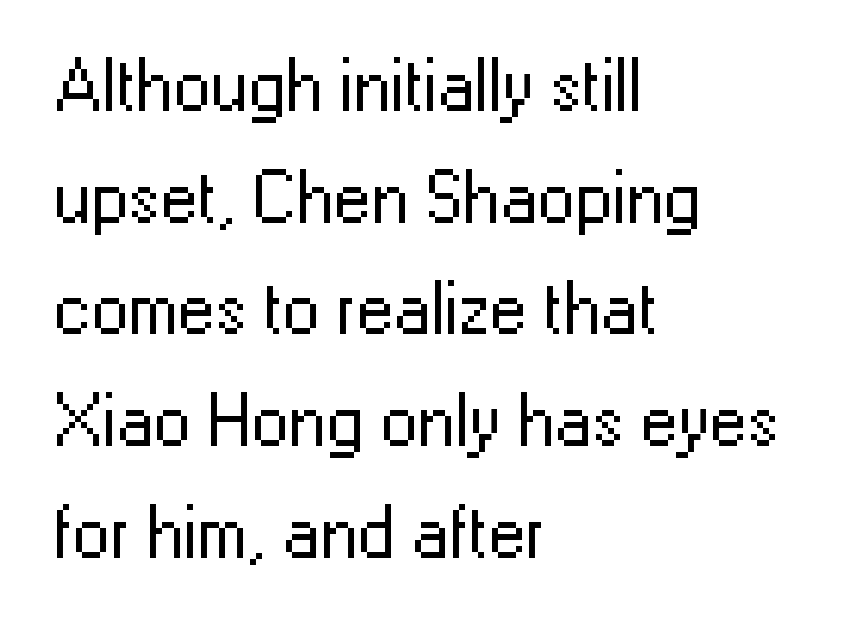
Q: Is the text bold? A: No.
Q: Is the text italic (slanted)? A: No, it is upright.
Q: Is the typeface a serif or a sans-serif typeface? A: Sans-serif.
Q: Is the text underlined? A: No.
Q: How is the paragraph aligned? A: Left-aligned.
Q: Is the spacing between letters normal or unusually wide? A: Normal.
Q: Is the spacing between lines tight, normal or loose? A: Normal.
Q: Width (condensed, normal, or wide)? A: Normal.
Q: Stroke contrast? A: Low.
Q: x-height? A: Medium.
Q: Monospaced? A: No.
